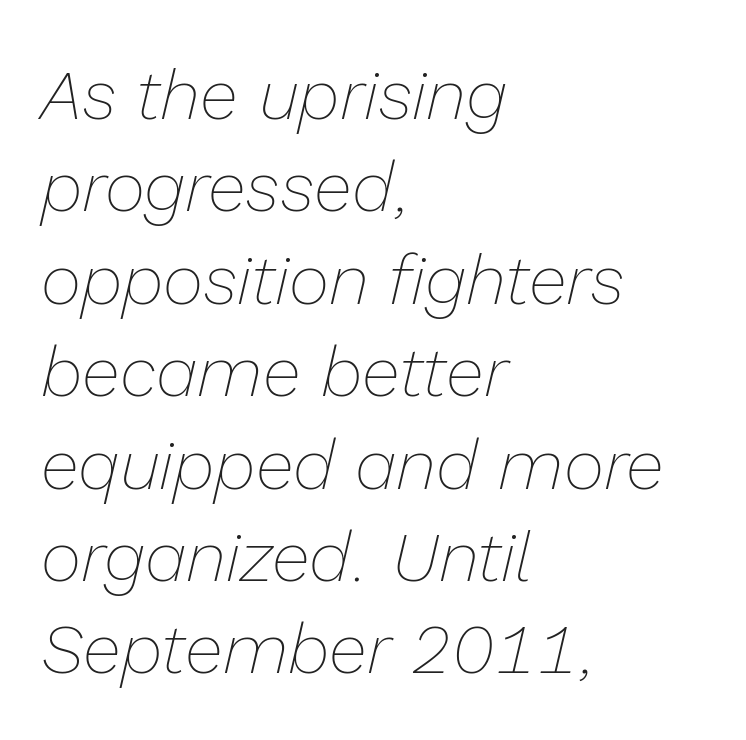
Note the varied advance widths — an 'i' is clearly narrower than an 'm'. The setting favours the left margin, as ordinary paragraphs usually do. Style check: oblique. The words here are not underlined.
